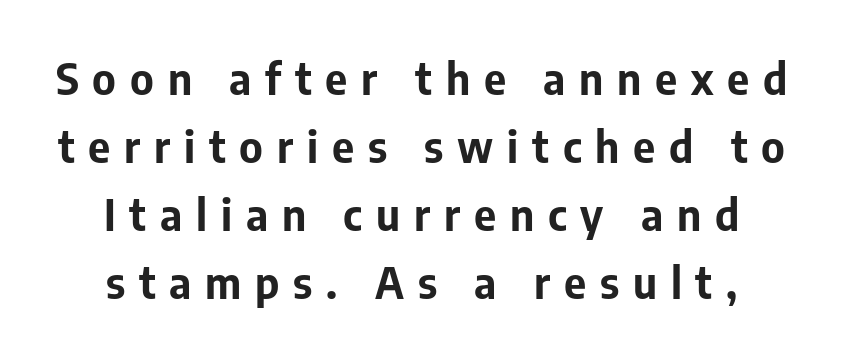
Q: Is the text bold? A: Yes.
Q: Is the text italic (slanted)? A: No, it is upright.
Q: Is the typeface a serif or a sans-serif typeface? A: Sans-serif.
Q: Is the text underlined? A: No.
Q: Is the spacing between letters normal or unusually wide? A: Unusually wide.
Q: Is the spacing between lines tight, normal or loose? A: Normal.
Q: Width (condensed, normal, or wide)? A: Normal.
Q: Stroke contrast? A: Low.
Q: x-height? A: Medium.
Q: Monospaced? A: No.
